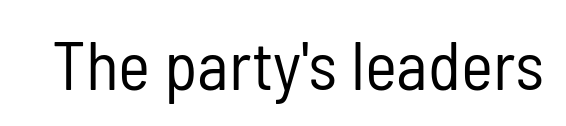
{"serif": "no", "italic": "no", "bold": "no", "weight": "regular", "width": "condensed", "stroke_contrast": "low", "x_height": "medium", "monospaced": "no", "underline": "no", "letter_spacing": "normal", "letter_spacing_em": 0.0, "glyph_px": 68}
